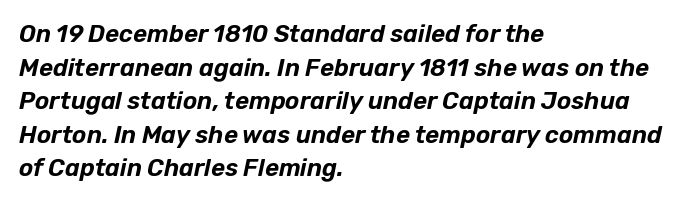
Q: Is the text italic (slanted)? A: Yes, it leans right by about 12 degrees.
Q: Is the text underlined? A: No.
Q: How is the paragraph aligned? A: Left-aligned.
Q: Is the spacing between letters normal or unusually wide? A: Normal.
Q: Is the spacing between lines tight, normal or loose? A: Normal.
